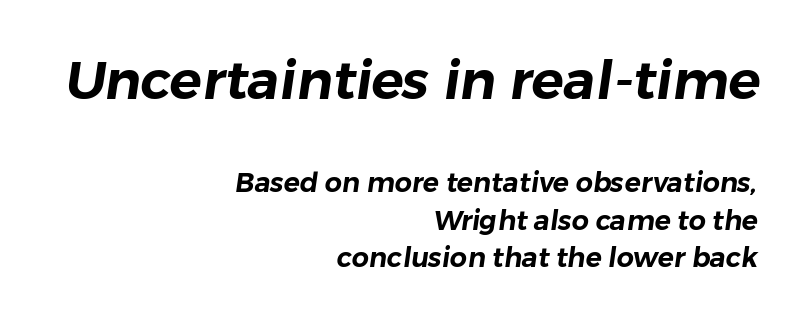
Font category for this specimen: sans-serif. The compositor pushed each line to the right boundary. Characters follow at the spacing the type designer built in. Typesetter's note — upper block bumped up in size, lower block left smaller. Descenders hang freely into open space.
